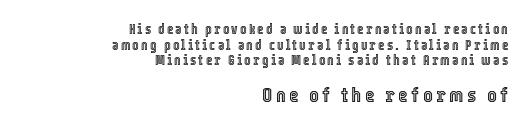
Q: Is the text italic (slanted)? A: No, it is upright.
Q: Is the text underlined? A: No.
Q: How is the paragraph aligned? A: Right-aligned.
Q: Is the spacing between lines tight, normal or loose? A: Tight.
Q: Which block of text is set in a larger size, the first (top) or the second (bottom)? A: The second (bottom) one.
